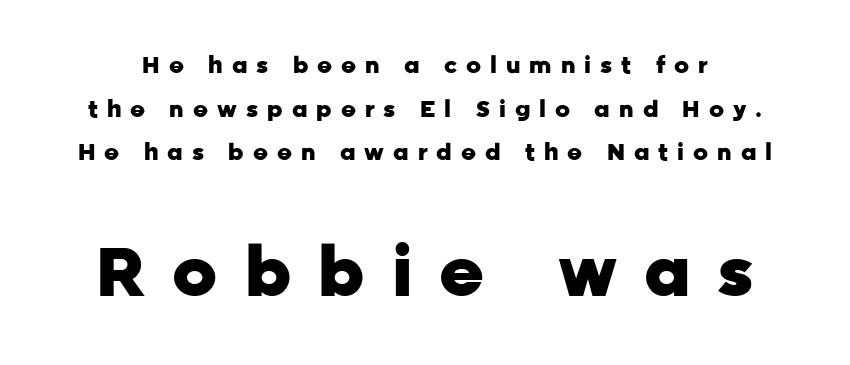
Emphasis by weight is at full strength: bold. The lower block of text is set noticeably larger than the block above it. The baseline area is clear. Letter spacing: wide. The passage shown stacks its lines with a broad gap. The glyphs in this specimen are sans serif.
